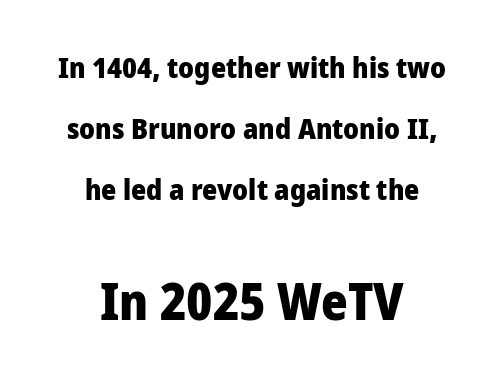
The image shows 51 px heavy sans-serif type, upright; set centered, loose line spacing (2.1x), normal letter spacing, not underlined; the second (bottom) block is 1.76x larger; low stroke contrast and a medium x-height.
